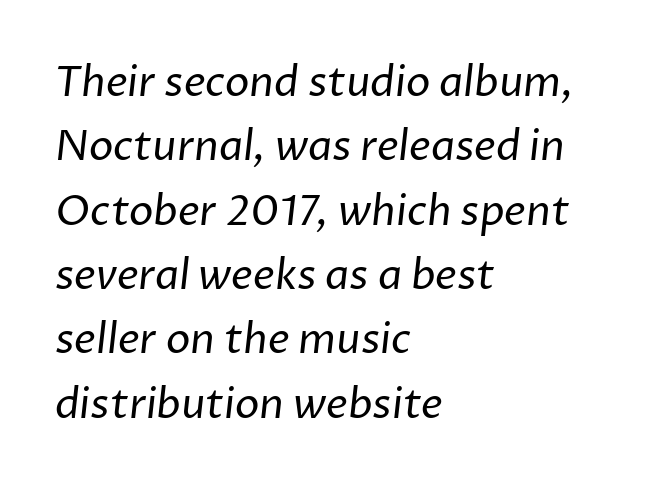
The image shows 41 px regular-weight sans-serif type; set left-aligned, normal line spacing (1.57x), normal letter spacing, not underlined; low stroke contrast and a medium x-height.
